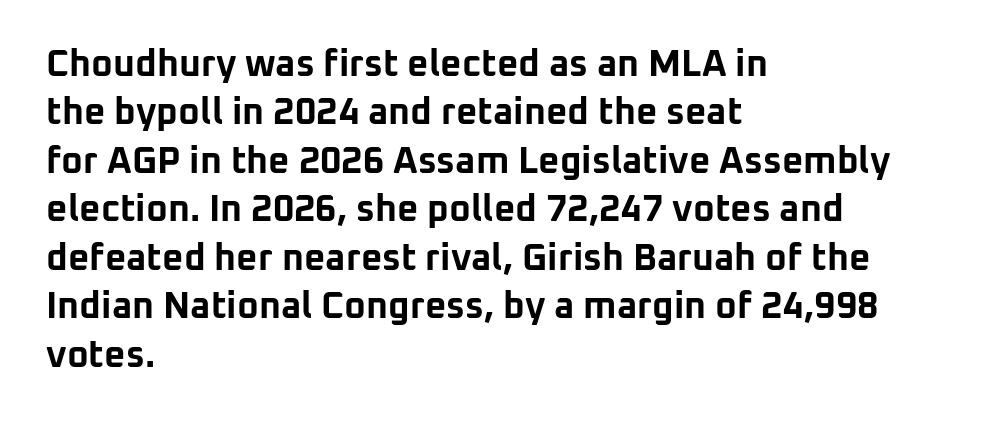
Q: Is the text bold? A: Yes.
Q: Is the text italic (slanted)? A: No, it is upright.
Q: Is the typeface a serif or a sans-serif typeface? A: Sans-serif.
Q: Is the text underlined? A: No.
Q: How is the paragraph aligned? A: Left-aligned.
Q: Is the spacing between letters normal or unusually wide? A: Normal.
Q: Is the spacing between lines tight, normal or loose? A: Normal.
Q: Width (condensed, normal, or wide)? A: Normal.
Q: Stroke contrast? A: Low.
Q: x-height? A: Medium.
Q: Monospaced? A: No.
